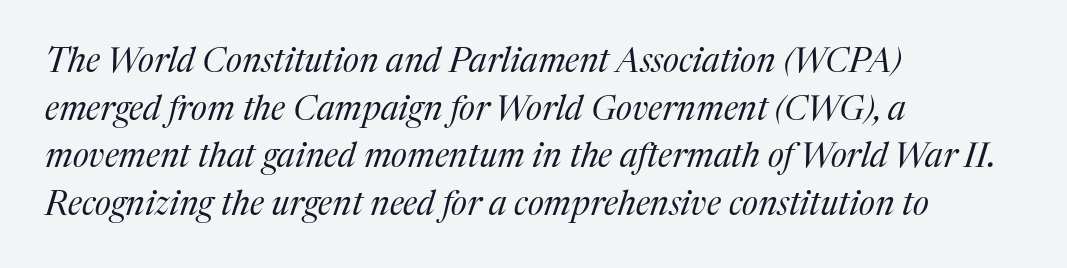
Yep, that's italic — everything's leaning. The rows are spaced the way most documents space them. These lines keep a tight, regular rhythm from letter to letter. Type style note: has serifs.
